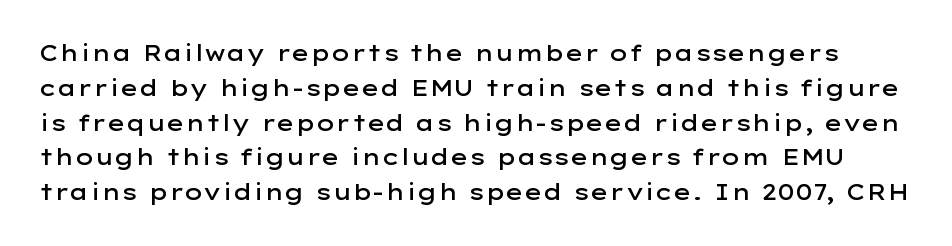
{"italic": "no", "bold": "semi", "underline": "no", "line_spacing": "normal", "line_spacing_ratio": 1.58, "letter_spacing": "normal", "letter_spacing_em": 0.0, "glyph_px": 22}
